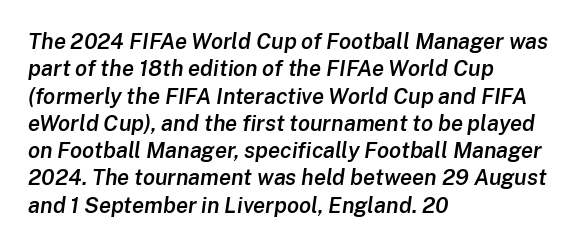
Any mark beneath the type? The region is blank. These lines carry some extra weight — a demibold, not a full bold. Inter-character spacing is left at the font's built-in metrics. The text block is weighted toward the left margin, trailing off unevenly rightward.
